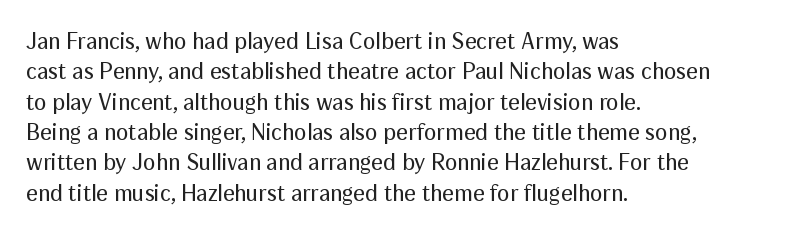
Q: Is the text bold? A: No.
Q: Is the text italic (slanted)? A: No, it is upright.
Q: Is the text underlined? A: No.
Q: How is the paragraph aligned? A: Left-aligned.
Q: Is the spacing between letters normal or unusually wide? A: Normal.
Q: Is the spacing between lines tight, normal or loose? A: Normal.
